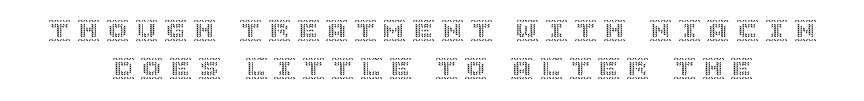
Q: Is the text italic (slanted)? A: No, it is upright.
Q: Is the text underlined? A: No.
Q: Is the spacing between letters normal or unusually wide? A: Unusually wide.
